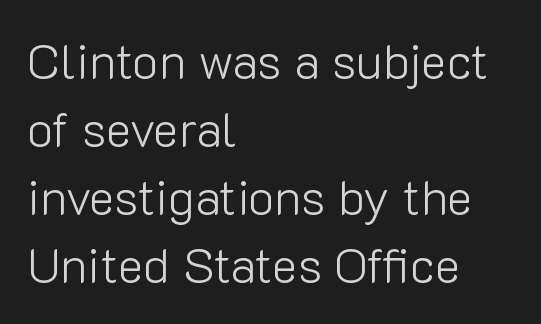
The image shows 49 px light sans-serif type, upright; set left-aligned, normal line spacing (1.39x), normal letter spacing, not underlined; low stroke contrast and a medium x-height.
